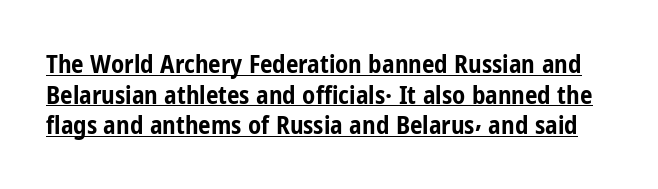
Caption: standard tracking, unaltered. The passage shown is underscored from start to finish. You can tell it's not italic because the verticals are truly vertical. Caption: bold face, heavy strokes.
